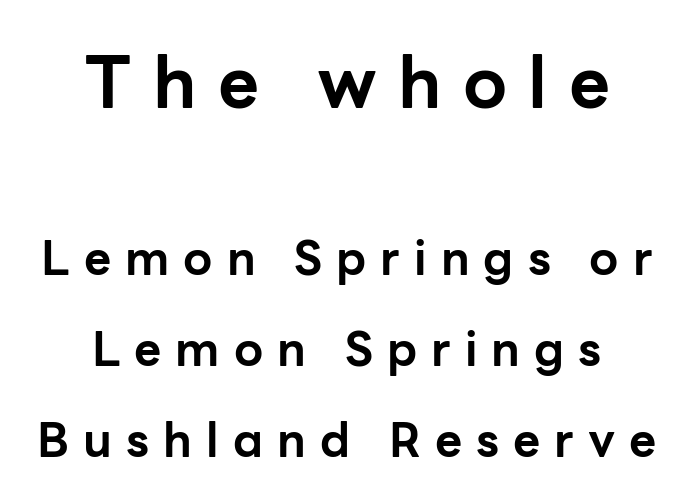
Here the first block reads like a headline and the second like body copy. Every letter is thick-stroked: bold, no question. Short and long lines alike share a common midpoint. Tracking value appears strongly positive — letters spread wide.
